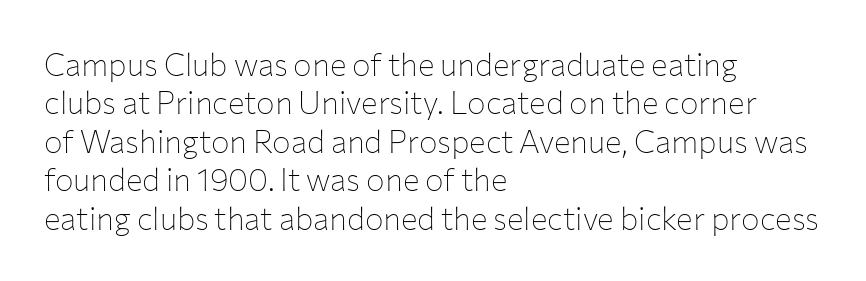
{"serif": "no", "italic": "no", "bold": "no", "weight": "thin", "width": "normal", "stroke_contrast": "low", "x_height": "medium", "monospaced": "no", "underline": "no", "align": "left", "line_spacing_ratio": 1.24, "letter_spacing": "normal", "letter_spacing_em": 0.0, "glyph_px": 31}
